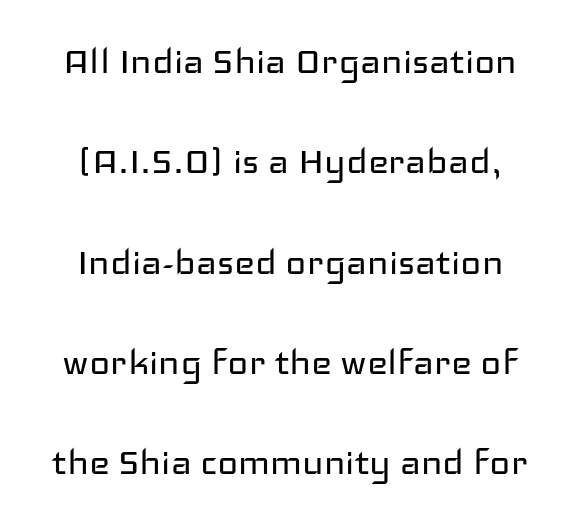
Q: Is the text bold? A: No.
Q: Is the text italic (slanted)? A: No, it is upright.
Q: Is the typeface a serif or a sans-serif typeface? A: Sans-serif.
Q: Is the text underlined? A: No.
Q: Is the spacing between letters normal or unusually wide? A: Normal.
Q: Is the spacing between lines tight, normal or loose? A: Loose.
Q: Width (condensed, normal, or wide)? A: Wide.
Q: Stroke contrast? A: Low.
Q: x-height? A: Medium.
Q: Monospaced? A: No.
